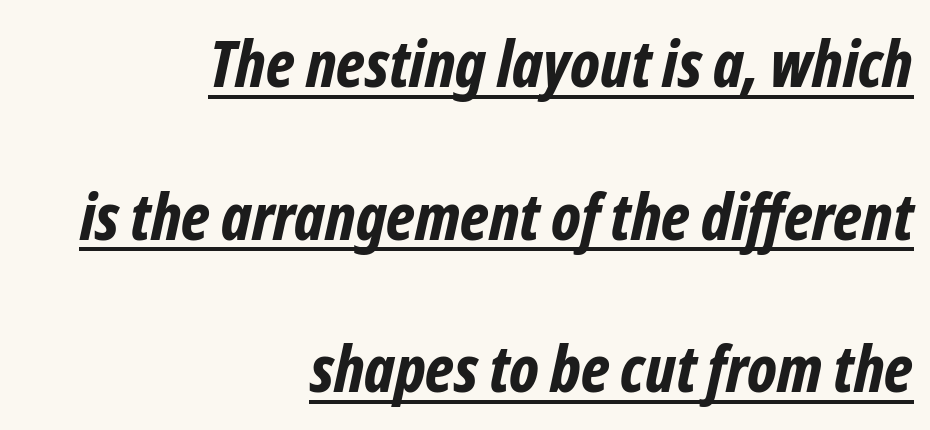
{"italic": "yes", "lean": "right", "slant_degrees": 12, "bold": "yes", "weight": "bold", "width": "condensed", "stroke_contrast": "low", "x_height": "medium", "monospaced": "no", "underline": "yes", "align": "right", "line_spacing": "loose", "line_spacing_ratio": 2.35, "letter_spacing": "normal", "letter_spacing_em": 0.0, "glyph_px": 65}
